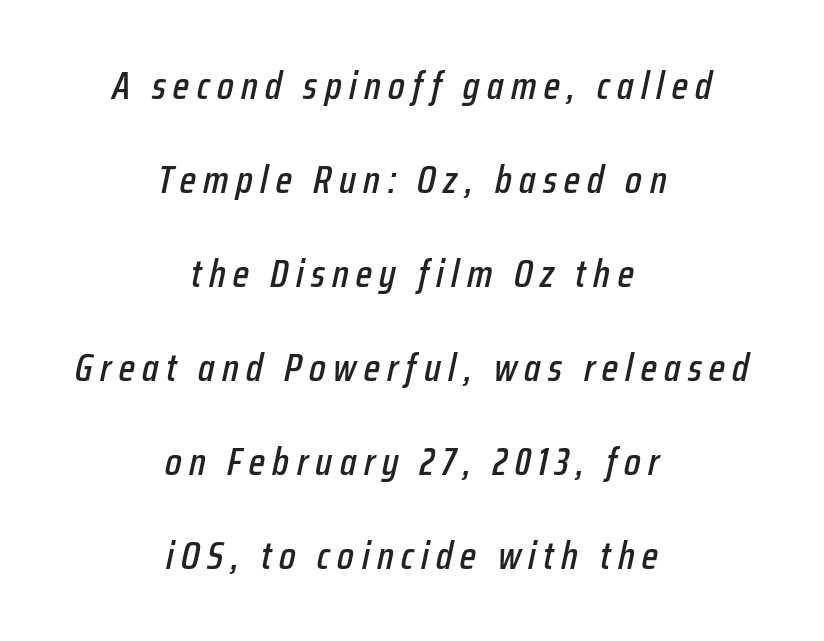
Q: Is the text italic (slanted)? A: Yes, it leans right by about 12 degrees.
Q: Is the text underlined? A: No.
Q: How is the paragraph aligned? A: Centered.
Q: Is the spacing between lines tight, normal or loose? A: Loose.
Q: Width (condensed, normal, or wide)? A: Condensed.
Q: Stroke contrast? A: Low.
Q: x-height? A: Medium.
Q: Monospaced? A: No.
